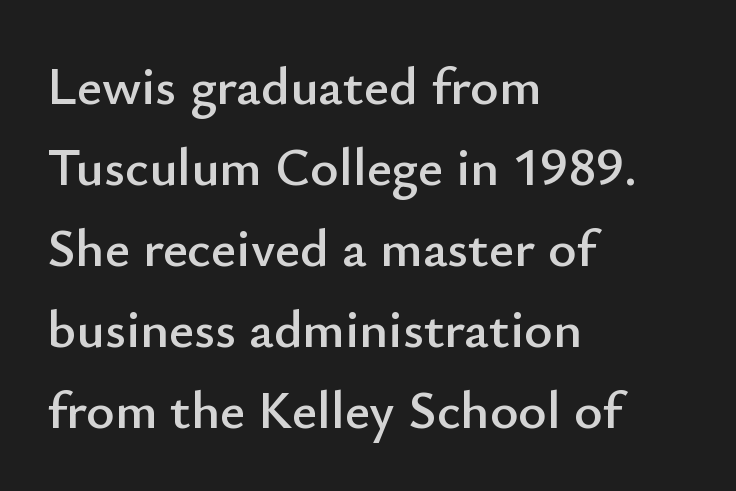
Q: Is the text italic (slanted)? A: No, it is upright.
Q: Is the typeface a serif or a sans-serif typeface? A: Sans-serif.
Q: Is the text underlined? A: No.
Q: How is the paragraph aligned? A: Left-aligned.
Q: Is the spacing between letters normal or unusually wide? A: Normal.
Q: Is the spacing between lines tight, normal or loose? A: Normal.
Q: Width (condensed, normal, or wide)? A: Normal.
Q: Stroke contrast? A: Low.
Q: x-height? A: Small.
Q: Monospaced? A: No.
